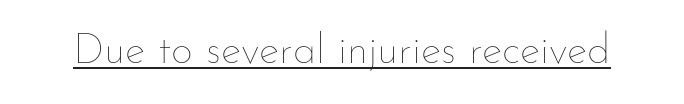
Q: Is the text bold? A: No.
Q: Is the text italic (slanted)? A: No, it is upright.
Q: Is the text underlined? A: Yes.
Q: Is the spacing between letters normal or unusually wide? A: Normal.
Q: Width (condensed, normal, or wide)? A: Normal.
Q: Stroke contrast? A: Low.
Q: x-height? A: Small.
Q: Monospaced? A: No.
